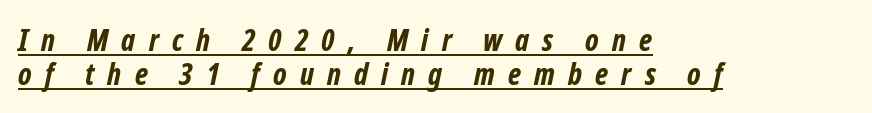
The image shows 30 px bold, condensed sans-serif type; set left-aligned, tight line spacing (1.15x), unusually wide letter spacing (+0.44 em), underlined; low stroke contrast and a medium x-height.
